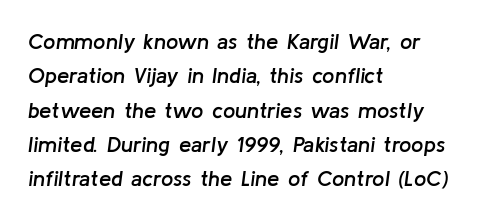
{"italic": "yes", "lean": "right", "slant_degrees": 8, "bold": "semi", "underline": "no", "align": "left", "line_spacing": "normal", "line_spacing_ratio": 1.56, "letter_spacing": "normal", "letter_spacing_em": 0.0, "glyph_px": 22}
